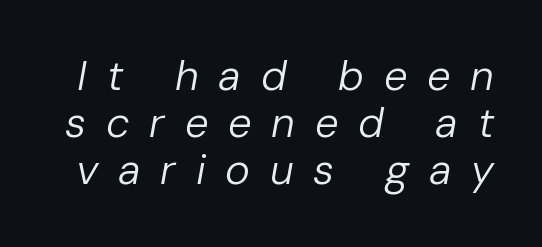
The image shows 42 px regular-weight type, italic (leaning right); set tight line spacing (1.12x), unusually wide letter spacing (+0.47 em), not underlined; low stroke contrast and a medium x-height.
